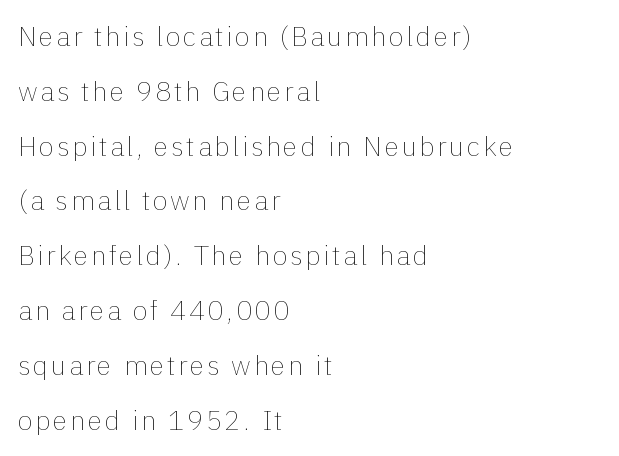
{"italic": "no", "bold": "no", "underline": "no", "align": "left", "line_spacing": "loose", "line_spacing_ratio": 2.03, "glyph_px": 27}
